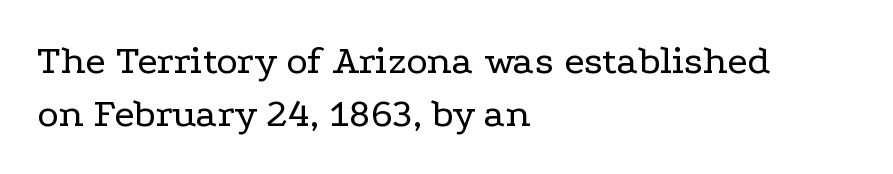
The image shows 41 px regular-weight, wide serif type, upright; set left-aligned, normal line spacing (1.29x), normal letter spacing, not underlined; low stroke contrast and a medium x-height.
